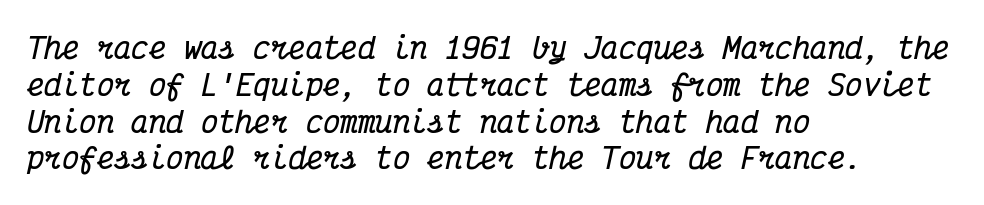
{"serif": "yes", "italic": "yes", "lean": "right", "slant_degrees": 12, "bold": "yes", "weight": "bold", "width": "condensed", "stroke_contrast": "medium", "x_height": "medium", "monospaced": "yes", "underline": "no", "align": "left", "line_spacing": "normal", "line_spacing_ratio": 1.27, "letter_spacing": "normal", "letter_spacing_em": 0.0, "glyph_px": 29}
